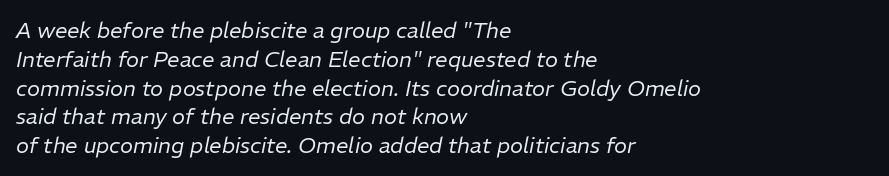
Is this a heavy cut? Hardly; it is regular or lighter. The glyphs look as if they've been sheared to an angle. Rule under the text: the space is simply empty. Left-aligned paragraph, ragged on the right. The passage shown stacks its lines at a standard gap.
